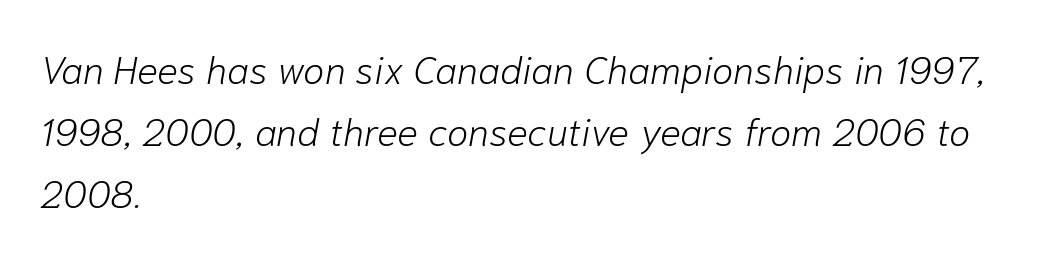
Which margin do the lines hug? The left one — the right edge is uneven. This sample uses an oblique cut, with every glyph tilted off the vertical. The passage shown is not bold in any degree. The specimen omits any rule beneath the text block's lines. Leading: standard.
